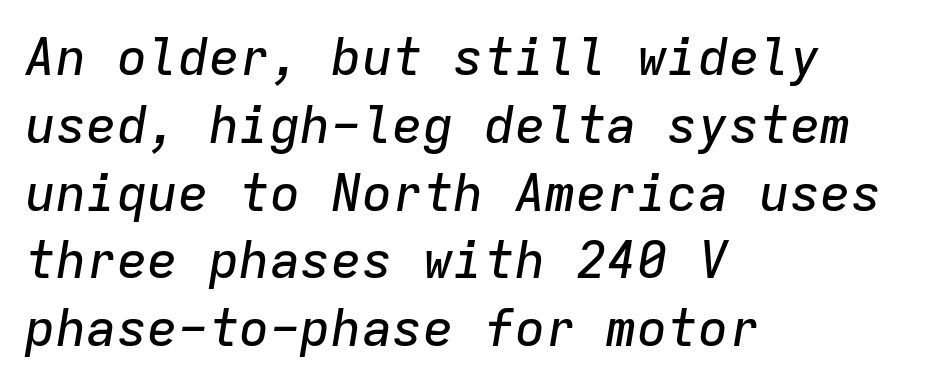
{"italic": "yes", "lean": "right", "slant_degrees": 9, "width": "normal", "stroke_contrast": "low", "x_height": "medium", "monospaced": "yes", "underline": "no", "align": "left", "line_spacing": "normal", "line_spacing_ratio": 1.33, "letter_spacing": "normal", "letter_spacing_em": 0.0, "glyph_px": 51}
